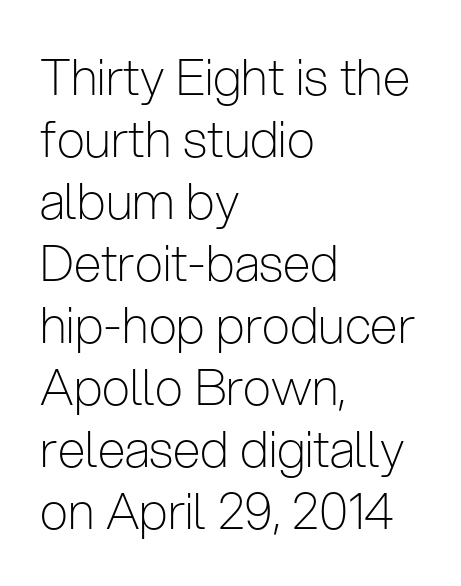
{"serif": "no", "italic": "no", "bold": "no", "weight": "light", "width": "condensed", "stroke_contrast": "low", "x_height": "medium", "monospaced": "no", "underline": "no", "align": "left", "line_spacing_ratio": 1.24, "letter_spacing": "normal", "letter_spacing_em": 0.0, "glyph_px": 50}
